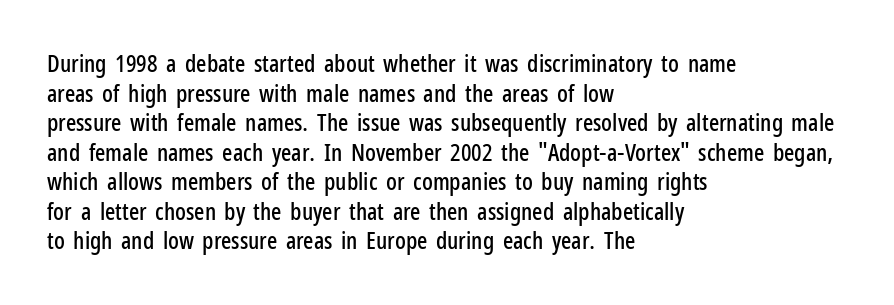
The rag falls on the right side of this text block. This sample uses an upright cut, with every glyph sitting square on the baseline. This sample uses plain, unmodified letter spacing. The strip under each line holds only bare page.
